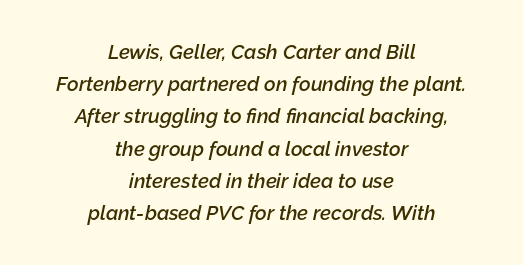
Q: Is the text bold? A: Semi-bold.
Q: Is the text italic (slanted)? A: Yes, it leans right by about 12 degrees.
Q: Is the text underlined? A: No.
Q: How is the paragraph aligned? A: Centered.
Q: Is the spacing between letters normal or unusually wide? A: Normal.
Q: Is the spacing between lines tight, normal or loose? A: Normal.
